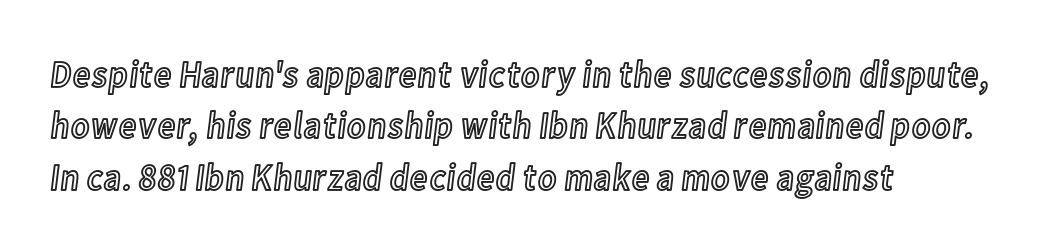
Horizontal bands of white between lines are of average thickness. The foot of each line stays bare and open. Words appear dense and cohesive because spacing is normal.
